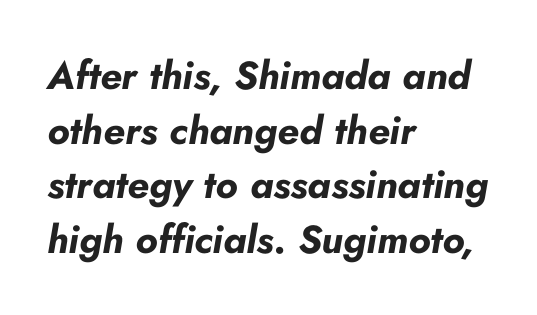
{"italic": "yes", "lean": "right", "slant_degrees": 10, "bold": "yes", "weight": "bold", "width": "normal", "stroke_contrast": "low", "x_height": "small", "monospaced": "no", "underline": "no", "align": "left", "line_spacing": "normal", "line_spacing_ratio": 1.4, "letter_spacing": "normal", "letter_spacing_em": 0.0, "glyph_px": 39}
